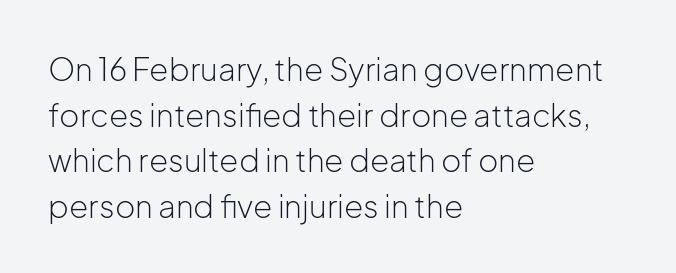
{"serif": "no", "italic": "no", "bold": "no", "weight": "light", "width": "normal", "stroke_contrast": "low", "x_height": "medium", "monospaced": "no", "underline": "no", "align": "left", "line_spacing": "normal", "line_spacing_ratio": 1.47, "letter_spacing": "normal", "letter_spacing_em": 0.0, "glyph_px": 31}
